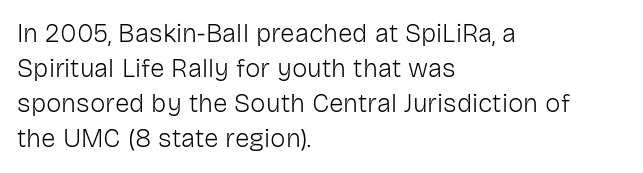
How are the letters spaced? Ordinarily, with no added tracking. Has an underline been added? It has not. Honestly, the row spacing looks completely unremarkable. The font is comparable to plain body text, perhaps lighter. Visually the block forms a straight wall on the left and a jagged coastline on the right.
